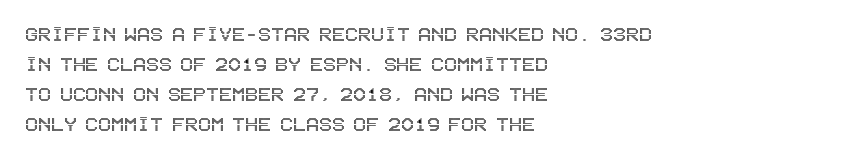
The image shows 24 px text type, upright; set left-aligned, normal line spacing (1.25x), normal letter spacing, not underlined.
